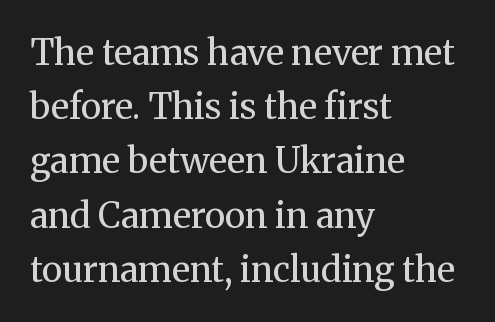
The image shows 35 px regular-weight serif type, upright; set left-aligned, normal line spacing (1.55x), normal letter spacing, not underlined; medium stroke contrast and a medium x-height.
